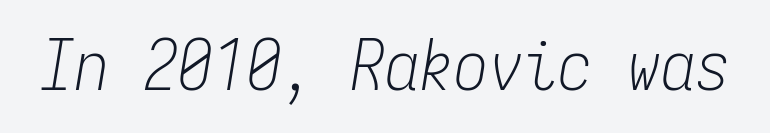
The image shows 69 px light, condensed type, italic (leaning right), monospaced; set normal letter spacing, not underlined; low stroke contrast and a medium x-height.
